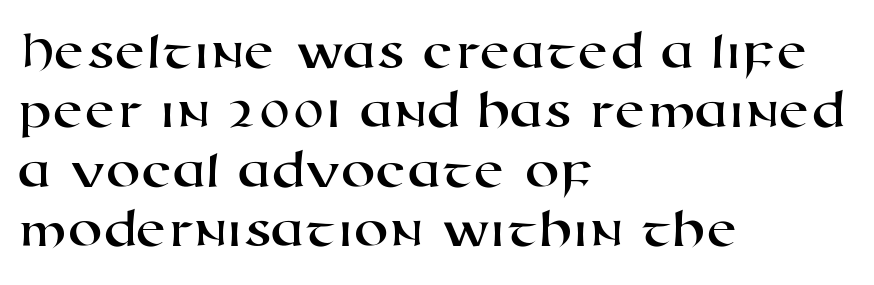
Tightly led — the rows are bunched. Left-aligned paragraph, ragged on the right. This sample has the flowing, uneven cadence of proportional lettering. Classification — sans serif. Each row of text sits above clean, open space. This sample uses plain, unmodified letter spacing.
